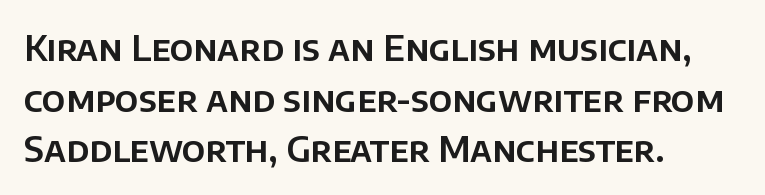
Each letter keeps its own natural width here, so spacing adapts to shape. The letters sit at their default tracking, neither squeezed nor spread. Alignment: flush left. Check where the strokes stop: nothing finishes them off — pure sans. Nobody drew a line under any word here. You can tell it's not italic because the verticals are truly vertical.
